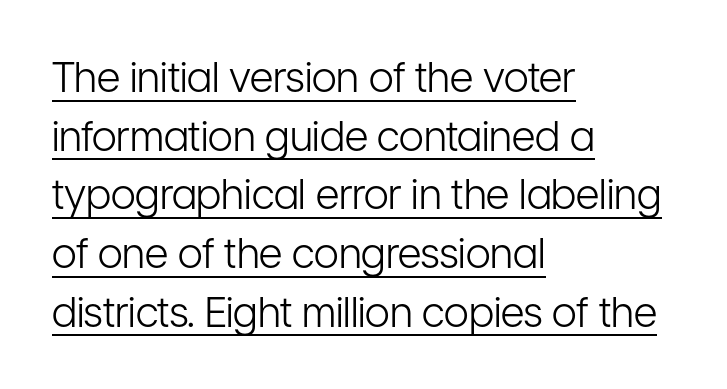
The image shows 41 px light, condensed sans-serif type, upright; set left-aligned, normal line spacing (1.43x), normal letter spacing, underlined; low stroke contrast and a medium x-height.
